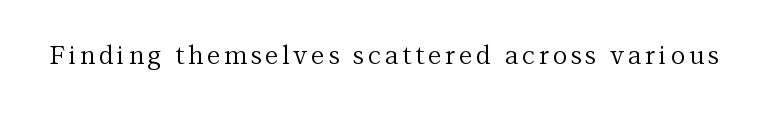
The type sits square on the baseline with zero lean. The strip under each line holds only bare page. Stroke thickness stays within the range of a standard reading face or lighter.
